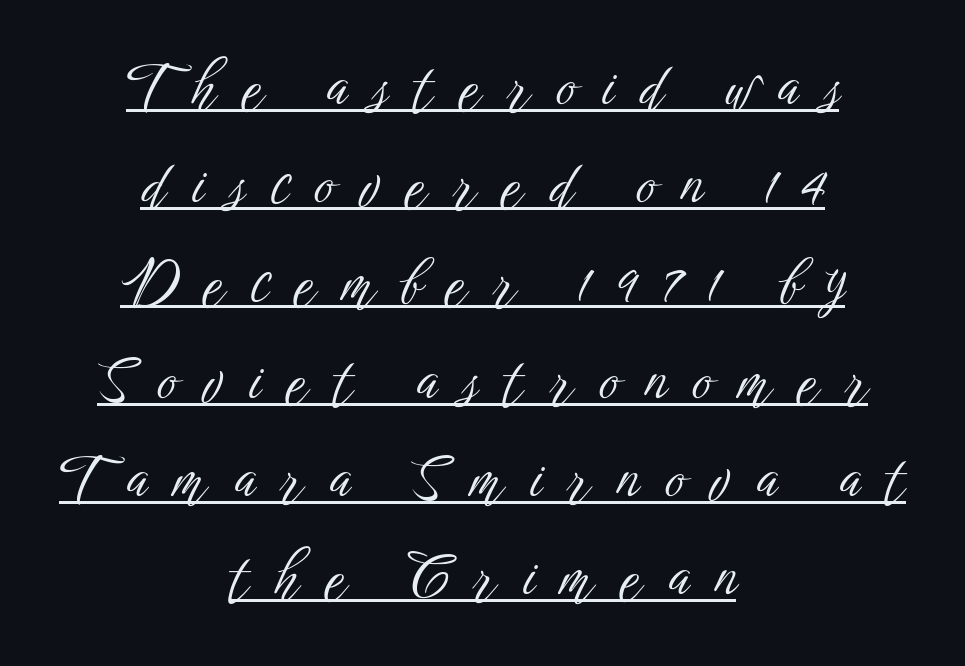
The image shows 59 px light, condensed sans-serif type; set centered, normal line spacing (1.66x), unusually wide letter spacing (+0.44 em), underlined; low stroke contrast and a medium x-height.
